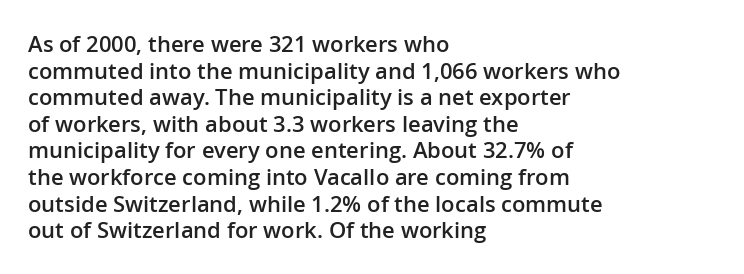
Q: Is the text bold? A: Semi-bold.
Q: Is the text italic (slanted)? A: No, it is upright.
Q: Is the text underlined? A: No.
Q: How is the paragraph aligned? A: Left-aligned.
Q: Is the spacing between letters normal or unusually wide? A: Normal.
